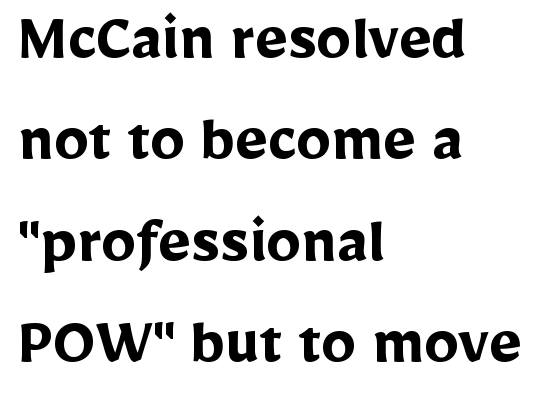
Q: Is the text bold? A: Yes.
Q: Is the text italic (slanted)? A: No, it is upright.
Q: Is the typeface a serif or a sans-serif typeface? A: Sans-serif.
Q: Is the text underlined? A: No.
Q: How is the paragraph aligned? A: Left-aligned.
Q: Is the spacing between letters normal or unusually wide? A: Normal.
Q: Is the spacing between lines tight, normal or loose? A: Normal.
Q: Width (condensed, normal, or wide)? A: Normal.
Q: Stroke contrast? A: Low.
Q: x-height? A: Medium.
Q: Monospaced? A: No.
